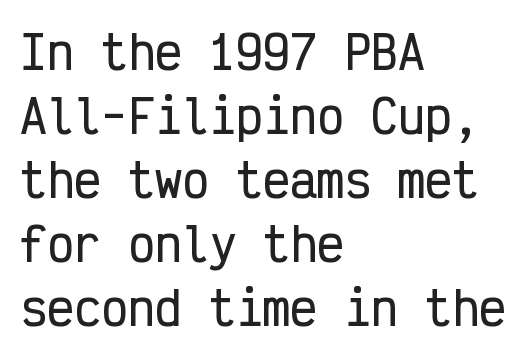
The image shows 45 px condensed sans-serif type, upright, monospaced; set left-aligned, normal line spacing (1.42x), normal letter spacing, not underlined; low stroke contrast and a medium x-height.
